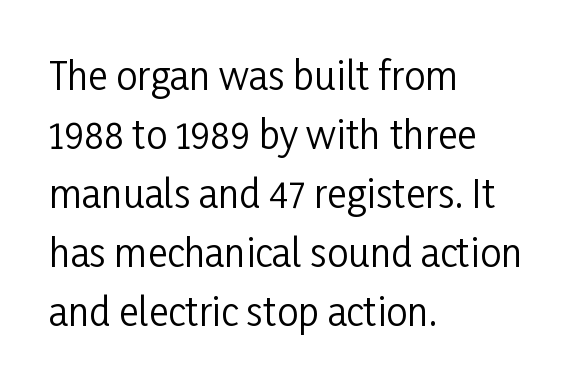
This sample has the flowing, uneven cadence of proportional lettering. The letters sit at their default tracking, neither squeezed nor spread. Are there feet on the stems? There aren't — it's a sans. Compared with a typical body face, this is equally light or lighter still.
